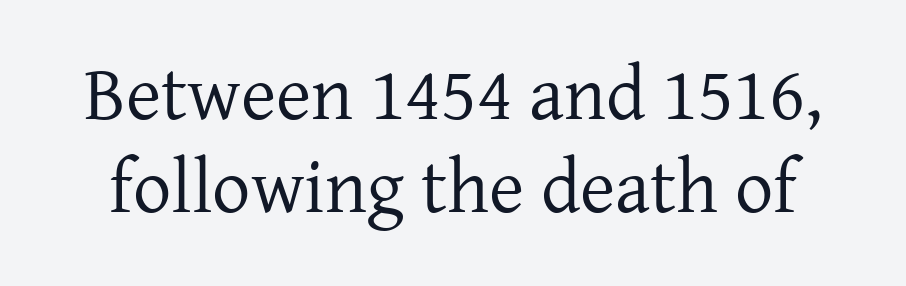
This reads as an unemphasized weight, regular at the heaviest. In terms of posture, this sample is upright. This sample has the flowing, uneven cadence of proportional lettering. Anything drawn beneath the words? Only blank space.
